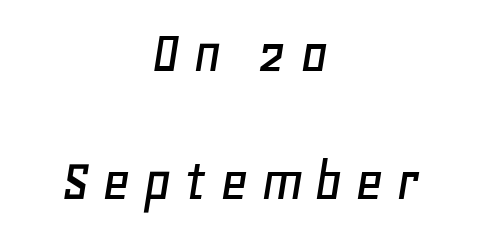
The image shows 62 px text type, italic (leaning right); set centered, loose line spacing (2.07x), not underlined; low stroke contrast and a large x-height.
